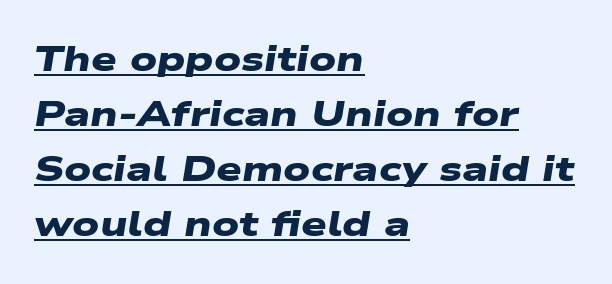
Q: Is the text bold? A: Yes.
Q: Is the typeface a serif or a sans-serif typeface? A: Sans-serif.
Q: Is the text underlined? A: Yes.
Q: How is the paragraph aligned? A: Left-aligned.
Q: Is the spacing between letters normal or unusually wide? A: Normal.
Q: Is the spacing between lines tight, normal or loose? A: Normal.
Q: Width (condensed, normal, or wide)? A: Wide.
Q: Stroke contrast? A: Low.
Q: x-height? A: Medium.
Q: Monospaced? A: No.
